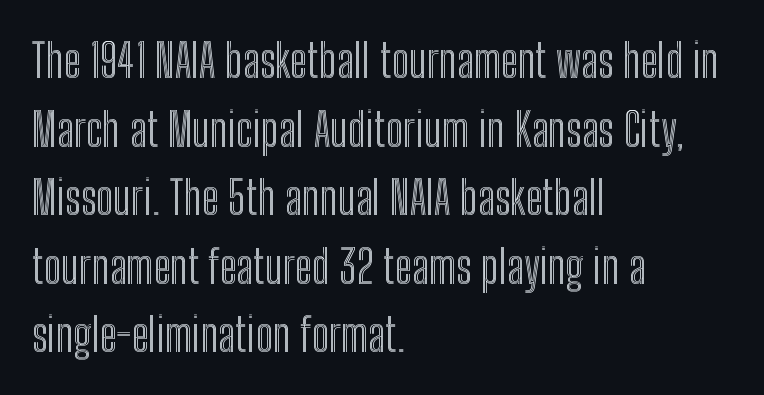
{"italic": "no", "width": "condensed", "x_height": "medium", "monospaced": "no", "underline": "no", "align": "left", "line_spacing": "normal", "line_spacing_ratio": 1.49, "letter_spacing": "normal", "letter_spacing_em": 0.0, "glyph_px": 46}
